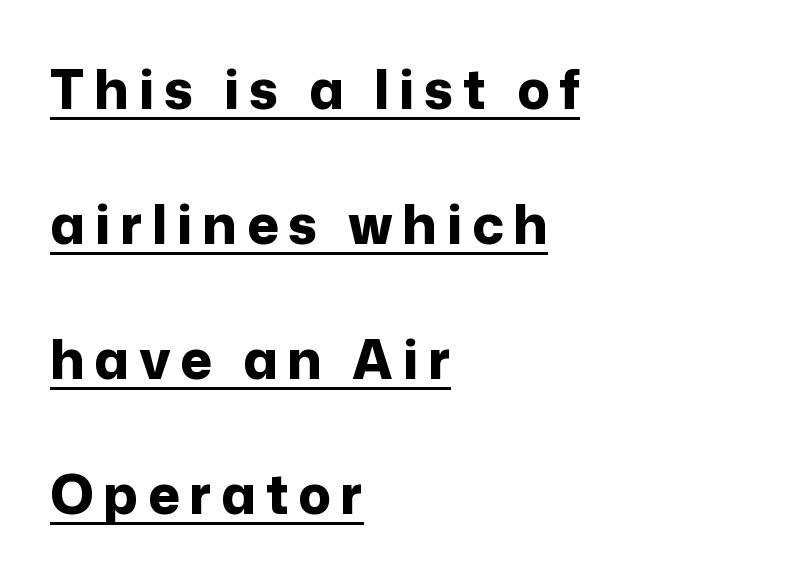
{"serif": "no", "italic": "no", "bold": "yes", "weight": "bold", "width": "normal", "stroke_contrast": "low", "x_height": "medium", "monospaced": "no", "underline": "yes", "align": "left", "line_spacing": "loose", "line_spacing_ratio": 2.5, "glyph_px": 54}
